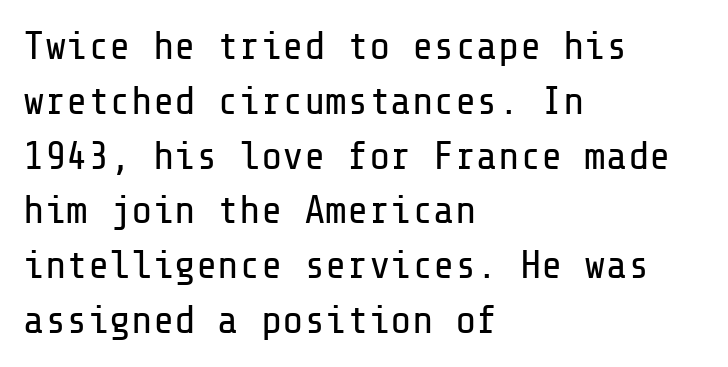
The image shows 40 px regular-weight sans-serif type, upright; set left-aligned, normal line spacing (1.37x), normal letter spacing, not underlined; low stroke contrast and a medium x-height.
